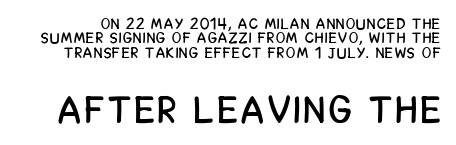
Q: Is the text italic (slanted)? A: No, it is upright.
Q: Is the typeface a serif or a sans-serif typeface? A: Sans-serif.
Q: Is the text underlined? A: No.
Q: Is the spacing between lines tight, normal or loose? A: Tight.
Q: Which block of text is set in a larger size, the first (top) or the second (bottom)? A: The second (bottom) one.
Q: Width (condensed, normal, or wide)? A: Condensed.
Q: Stroke contrast? A: Low.
Q: x-height? A: Large.
Q: Monospaced? A: No.
